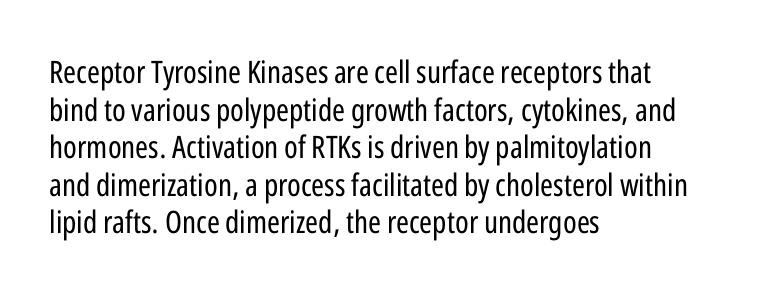
The image shows 31 px regular-weight, condensed sans-serif type, upright; set left-aligned, line spacing 1.21x, normal letter spacing, not underlined; low stroke contrast and a medium x-height.
